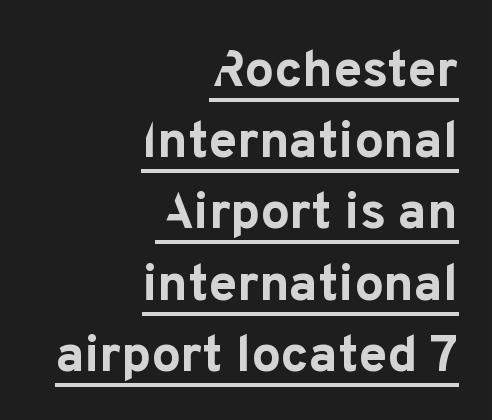
The image shows 52 px bold sans-serif type, upright; set right-aligned, normal line spacing (1.37x), normal letter spacing, underlined; low stroke contrast and a medium x-height.
